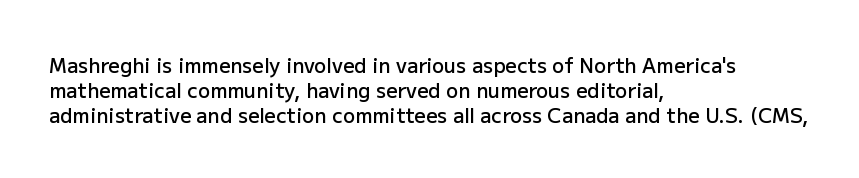
Where is the straight margin? On the left. These words are printed semibold, heavier than regular yet not bold. Designer's note — italics off, roman on. The space beneath each line is pristine and unruled. Words appear dense and cohesive because spacing is normal.
